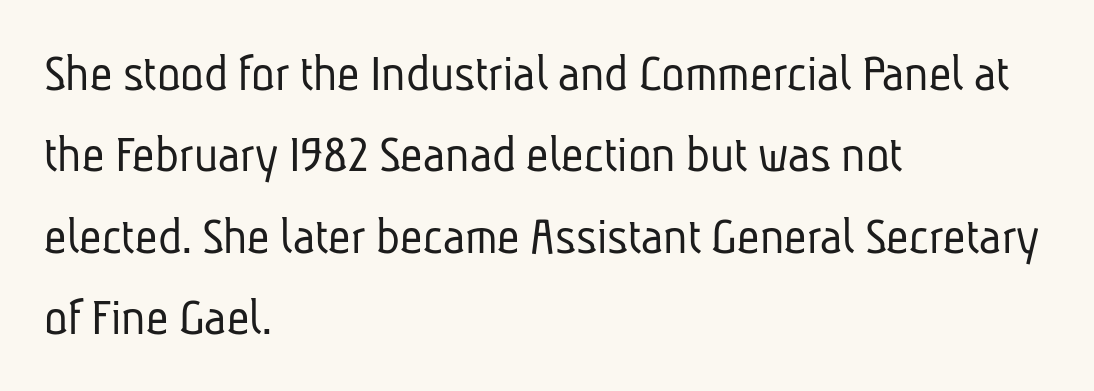
Q: Is the text bold? A: No.
Q: Is the typeface a serif or a sans-serif typeface? A: Sans-serif.
Q: Is the text underlined? A: No.
Q: How is the paragraph aligned? A: Left-aligned.
Q: Is the spacing between letters normal or unusually wide? A: Normal.
Q: Is the spacing between lines tight, normal or loose? A: Normal.
Q: Width (condensed, normal, or wide)? A: Condensed.
Q: Stroke contrast? A: Low.
Q: x-height? A: Medium.
Q: Monospaced? A: No.
